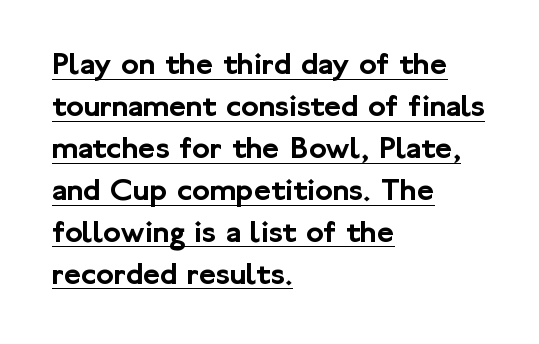
Every stem runs plumb, perpendicular to the baseline. Default kerning and tracking; the words read as compact shapes. Leading matches the norm, producing a regular column. Character widths vary here, with narrow letters taking less room than wide ones. Are there feet on the stems? There aren't — it's a sans.
